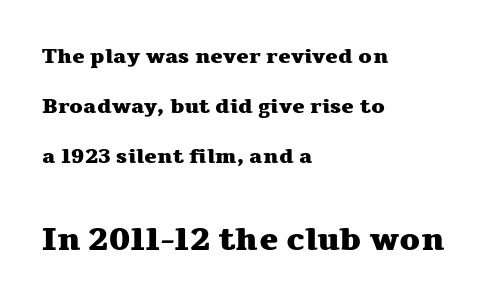
{"serif": "yes", "italic": "no", "bold": "yes", "weight": "heavy", "width": "wide", "stroke_contrast": "medium", "x_height": "medium", "monospaced": "no", "underline": "no", "align": "left", "line_spacing": "loose", "line_spacing_ratio": 2.38, "letter_spacing": "normal", "letter_spacing_em": 0.0, "larger_block": "second", "size_ratio": 1.52, "glyph_px": 32}
